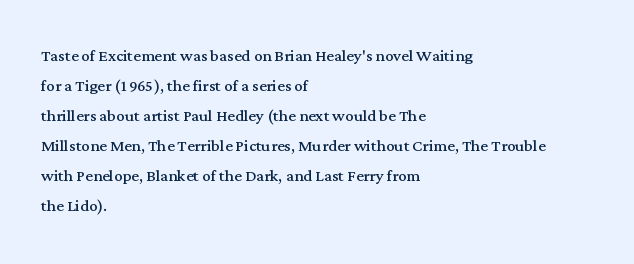
Compared with typical body copy, the letter spacing here is the same. The text block is weighted toward the left margin, trailing off unevenly rightward. The foot of each line stays bare and open. Evenly set lines give the paragraph a standard silhouette. Stroke thickness stays within the range of a standard reading face or lighter.
